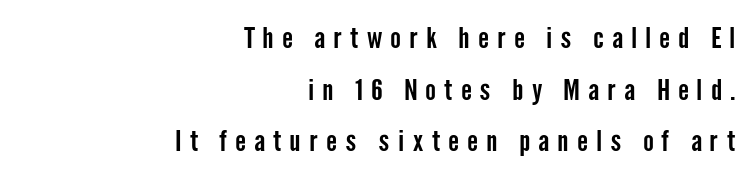
Q: Is the text italic (slanted)? A: No, it is upright.
Q: Is the typeface a serif or a sans-serif typeface? A: Sans-serif.
Q: Is the text underlined? A: No.
Q: How is the paragraph aligned? A: Right-aligned.
Q: Is the spacing between letters normal or unusually wide? A: Unusually wide.
Q: Width (condensed, normal, or wide)? A: Condensed.
Q: Stroke contrast? A: Low.
Q: x-height? A: Medium.
Q: Monospaced? A: No.
